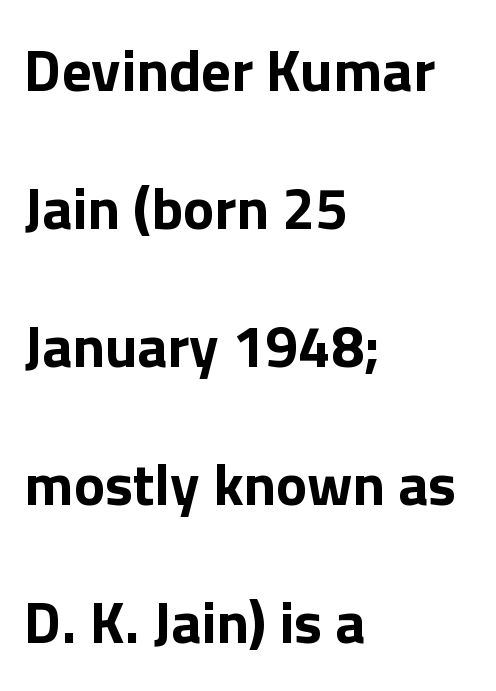
Unmarked baselines from the first word to the last. Chunky letters — that's bold for sure. These lines are composed in type without serifs. Does the lettering tilt? It doesn't — this is upright.
